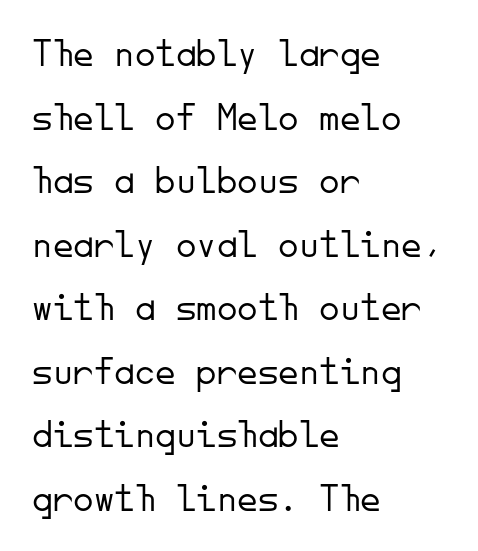
{"serif": "no", "italic": "no", "bold": "no", "weight": "light", "width": "normal", "stroke_contrast": "low", "x_height": "small", "monospaced": "yes", "underline": "no", "align": "left", "line_spacing": "normal", "line_spacing_ratio": 1.55, "letter_spacing": "normal", "letter_spacing_em": 0.0, "glyph_px": 41}
